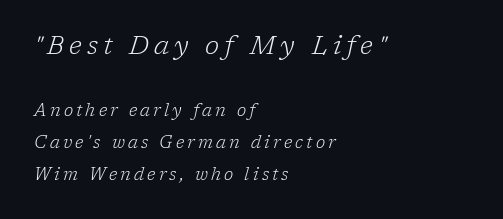
{"italic": "yes", "lean": "right", "slant_degrees": 17, "bold": "no", "underline": "no", "align": "left", "line_spacing_ratio": 1.87, "larger_block": "first", "size_ratio": 1.53, "glyph_px": 26}
